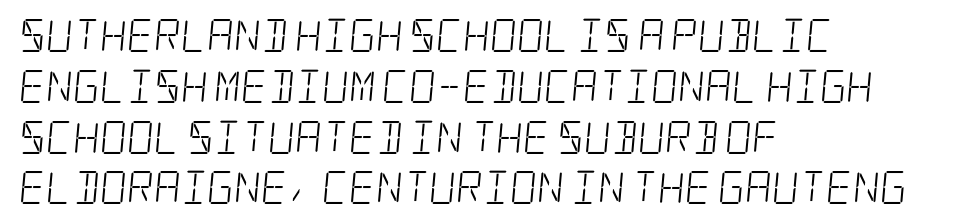
The image shows 33 px light, condensed serif type; set left-aligned, normal line spacing (1.54x), normal letter spacing, not underlined; low stroke contrast and a large x-height.
